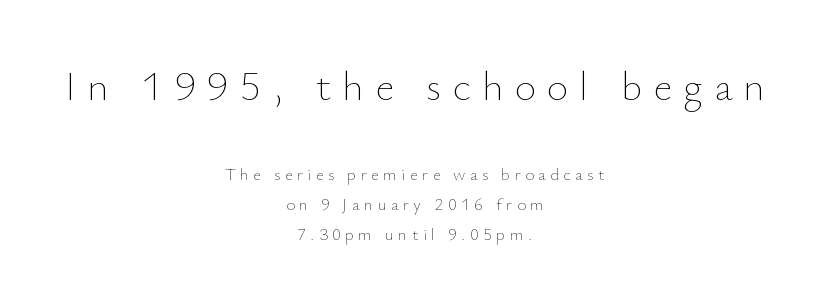
The strokes are not fattened; the text isn't bold. Loose tracking; the words dissolve into strings of separated letters. Which margin do the lines hug? Neither — every line sits in the middle. The more generous point size was reserved for the upper chunk.
